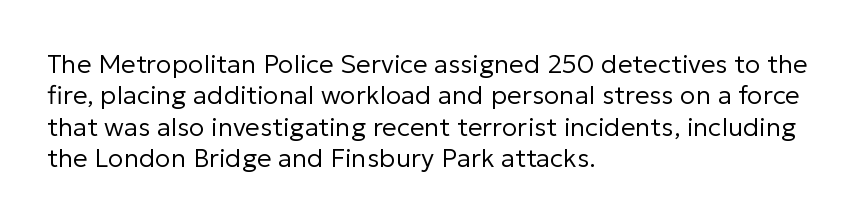
What stands out about the letter spacing? Nothing — it is the standard amount. The rendering anchors every line to the left-hand side. A light-to-regular cut is what we see here. Ordinary non-slanted type is in use.
